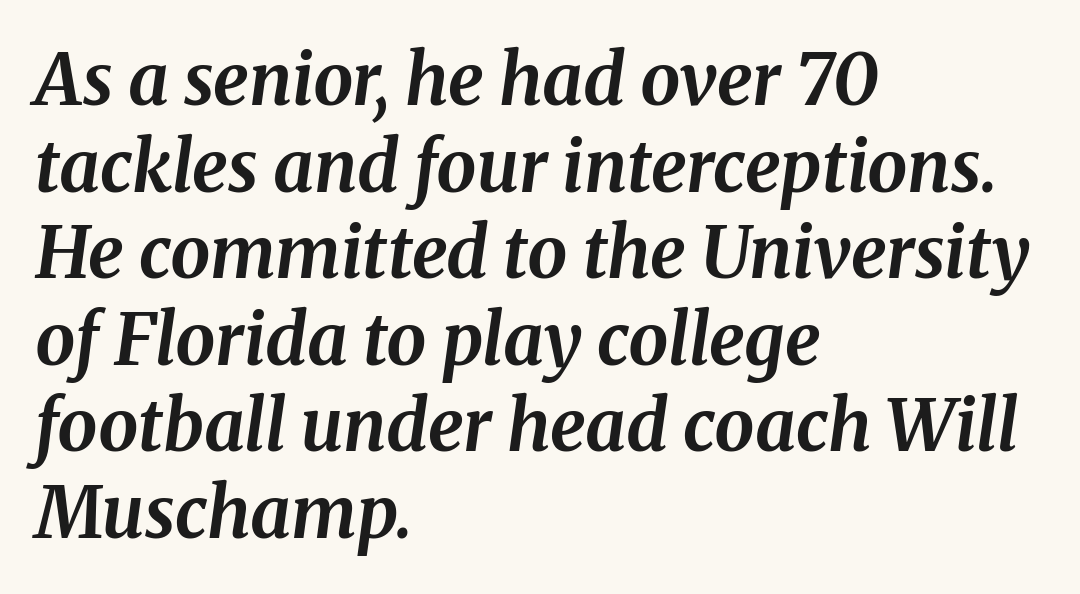
Q: Is the text bold? A: Yes.
Q: Is the text italic (slanted)? A: Yes, it leans right by about 8 degrees.
Q: Is the text underlined? A: No.
Q: How is the paragraph aligned? A: Left-aligned.
Q: Is the spacing between letters normal or unusually wide? A: Normal.
Q: Width (condensed, normal, or wide)? A: Normal.
Q: Stroke contrast? A: Medium.
Q: x-height? A: Medium.
Q: Monospaced? A: No.
